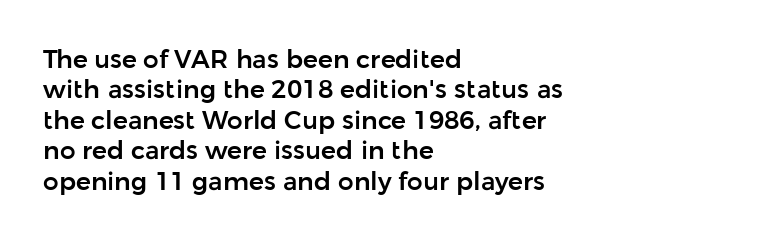
The typography opts for an upright posture over an oblique one. The letterforms sit shoulder to shoulder at normal distance. Compared with a centered layout, this one pins lines to the left instead. Descenders are the only things crossing below the line.
